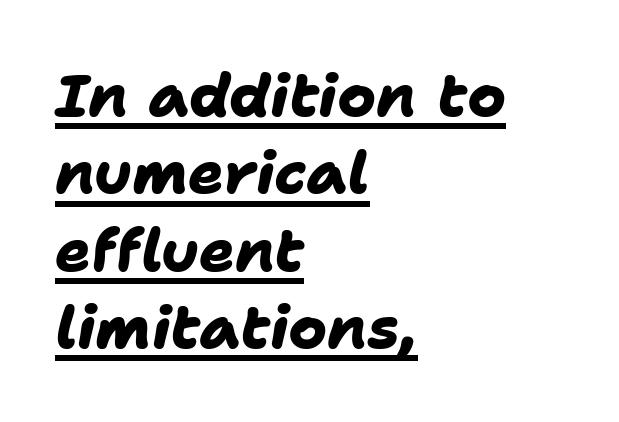
The image shows 59 px heavy sans-serif type; set left-aligned, normal line spacing (1.31x), normal letter spacing, underlined; low stroke contrast and a medium x-height.
